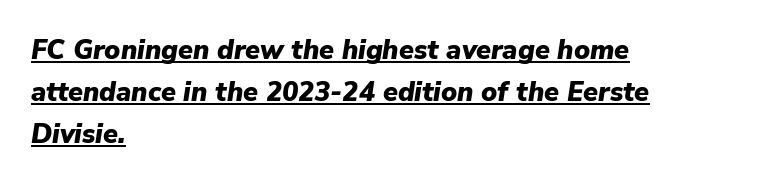
Q: Is the text bold? A: Yes.
Q: Is the text italic (slanted)? A: Yes, it leans right by about 9 degrees.
Q: Is the text underlined? A: Yes.
Q: How is the paragraph aligned? A: Left-aligned.
Q: Is the spacing between letters normal or unusually wide? A: Normal.
Q: Is the spacing between lines tight, normal or loose? A: Normal.
